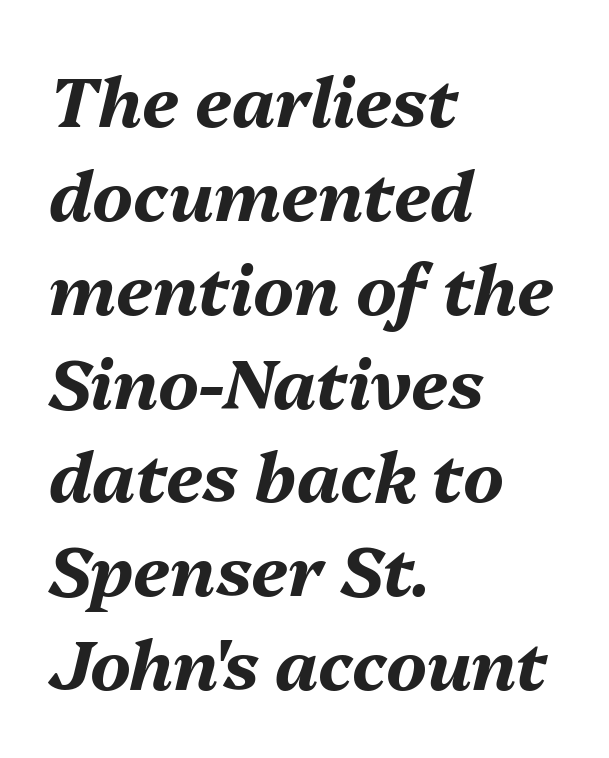
The image shows 69 px bold type, italic (leaning right); set left-aligned, normal line spacing (1.36x), normal letter spacing, not underlined; medium stroke contrast and a medium x-height.
